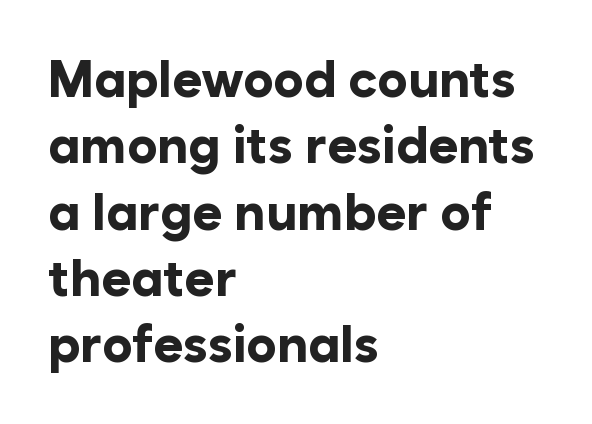
Q: Is the text bold? A: Yes.
Q: Is the text italic (slanted)? A: No, it is upright.
Q: Is the typeface a serif or a sans-serif typeface? A: Sans-serif.
Q: Is the text underlined? A: No.
Q: How is the paragraph aligned? A: Left-aligned.
Q: Is the spacing between letters normal or unusually wide? A: Normal.
Q: Is the spacing between lines tight, normal or loose? A: Normal.
Q: Width (condensed, normal, or wide)? A: Normal.
Q: Stroke contrast? A: Low.
Q: x-height? A: Medium.
Q: Monospaced? A: No.
